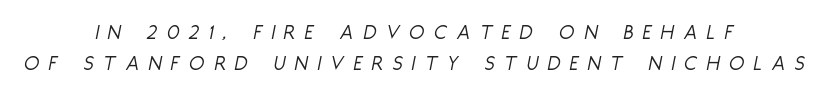
{"italic": "yes", "lean": "right", "slant_degrees": 11, "bold": "no", "underline": "no", "align": "center", "line_spacing": "normal", "line_spacing_ratio": 1.41, "letter_spacing": "wide", "letter_spacing_em": 0.45, "glyph_px": 22}
